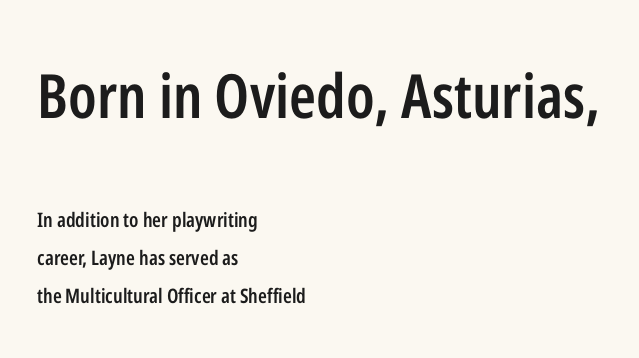
The image shows 61 px semibold, condensed sans-serif type, upright; set left-aligned, line spacing 1.88x, normal letter spacing, not underlined; the first (top) block is 3.05x larger; low stroke contrast and a medium x-height.
